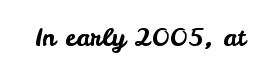
{"underline": "no", "letter_spacing": "normal", "letter_spacing_em": 0.0, "glyph_px": 25}
